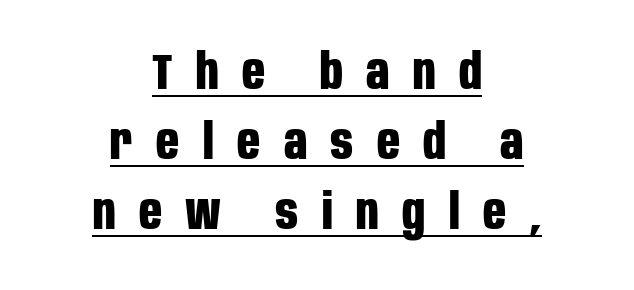
{"serif": "no", "italic": "no", "bold": "yes", "weight": "bold", "width": "condensed", "stroke_contrast": "low", "x_height": "large", "monospaced": "no", "underline": "yes", "align": "center", "line_spacing": "normal", "line_spacing_ratio": 1.4, "letter_spacing": "wide", "letter_spacing_em": 0.47, "glyph_px": 50}
